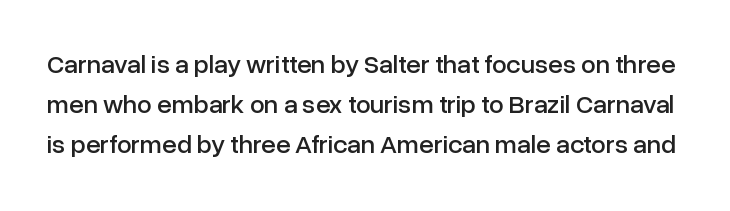
The image shows 26 px text type, upright; set normal line spacing (1.54x), normal letter spacing, not underlined.
